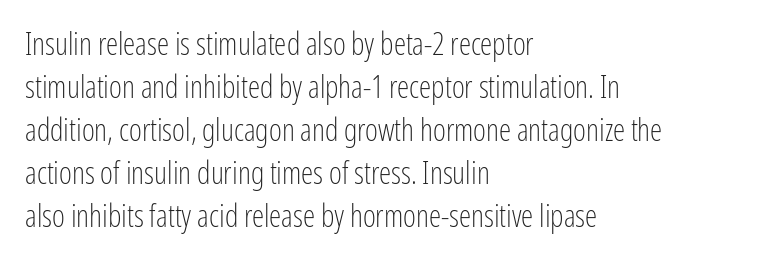
This rendering leaves character spacing at its baseline value. The paragraph has a hard left edge and a soft right edge. What's the leading like? Ordinary, nothing unusual. Each row of text sits above clean, open space. Every character sits straight up, as roman type does. Here the designer chose a conventional face with non-uniform glyph widths.
